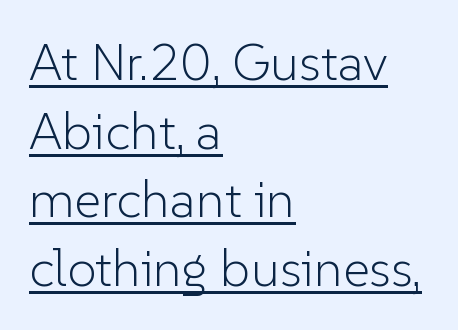
Q: Is the text bold? A: No.
Q: Is the text italic (slanted)? A: No, it is upright.
Q: Is the typeface a serif or a sans-serif typeface? A: Sans-serif.
Q: Is the text underlined? A: Yes.
Q: How is the paragraph aligned? A: Left-aligned.
Q: Is the spacing between letters normal or unusually wide? A: Normal.
Q: Is the spacing between lines tight, normal or loose? A: Normal.
Q: Width (condensed, normal, or wide)? A: Normal.
Q: Stroke contrast? A: Low.
Q: x-height? A: Medium.
Q: Monospaced? A: No.
